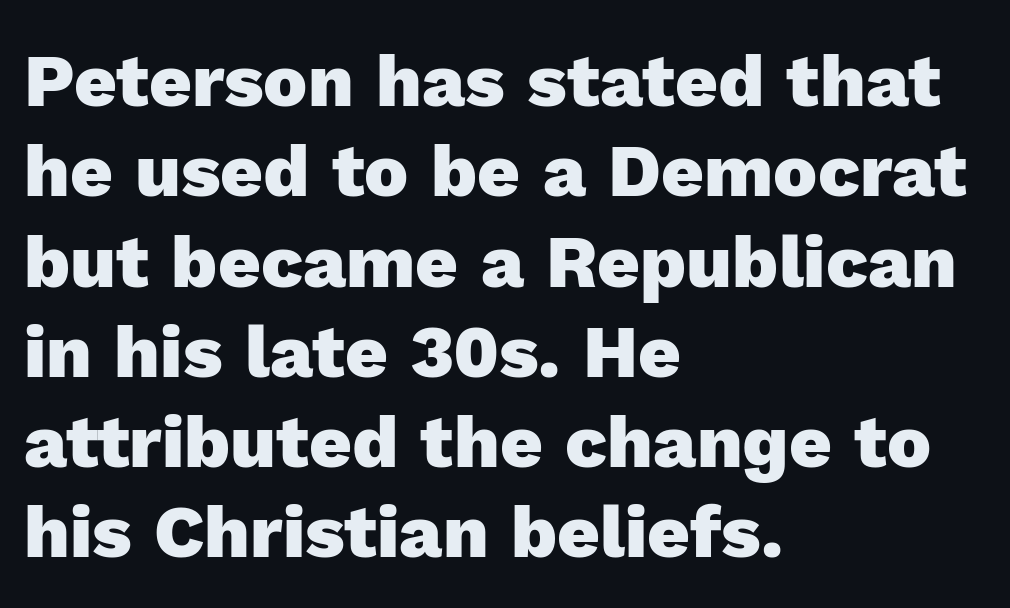
These words are printed bold, with thick strokes throughout. The horizontal fit of the characters is conventional and even. The font's upright variant was chosen for this text. Every row of glyphs begins at an identical x-position on the left. Words float on clear page, feet unadorned. Each letter's strokes conclude bluntly, with no projecting serifs.
